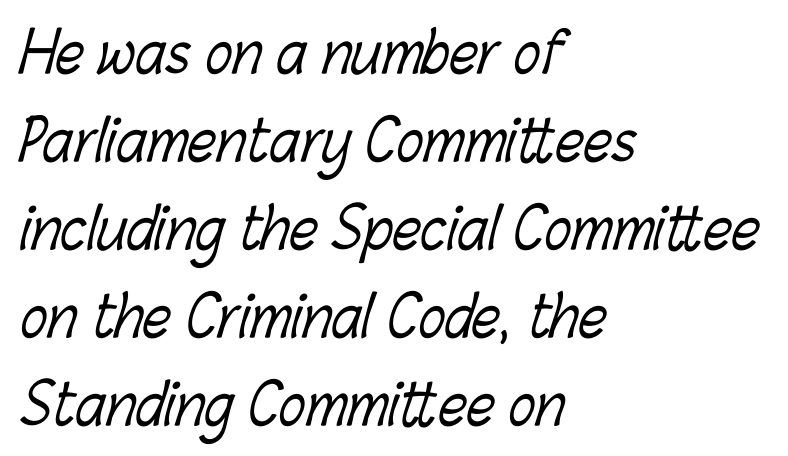
{"bold": "no", "weight": "light", "width": "condensed", "stroke_contrast": "low", "x_height": "medium", "monospaced": "no", "underline": "no", "align": "left", "line_spacing": "normal", "line_spacing_ratio": 1.57, "letter_spacing": "normal", "letter_spacing_em": 0.0, "glyph_px": 56}
